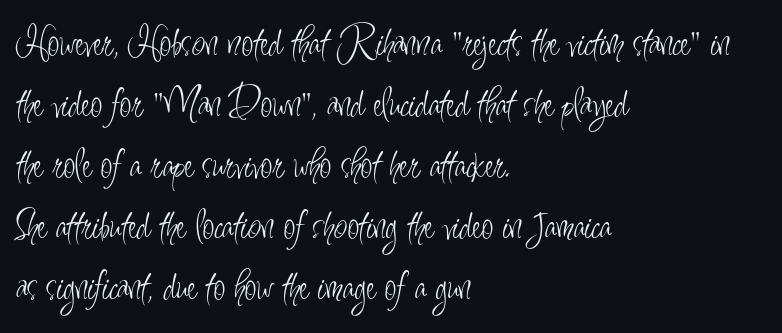
{"serif": "no", "bold": "no", "weight": "light", "width": "condensed", "stroke_contrast": "low", "x_height": "small", "monospaced": "no", "underline": "no", "align": "left", "line_spacing": "normal", "line_spacing_ratio": 1.42, "letter_spacing": "normal", "letter_spacing_em": 0.0, "glyph_px": 43}
